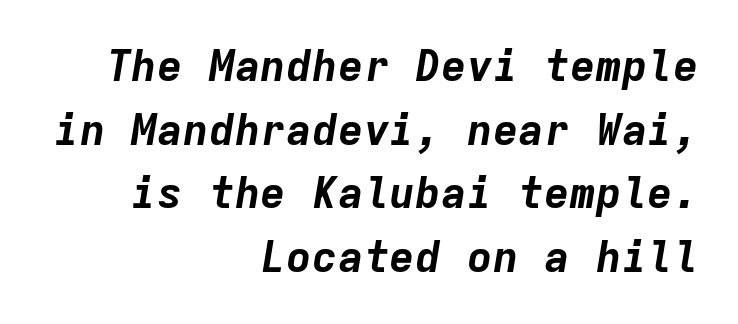
Q: Is the text bold? A: Yes.
Q: Is the text italic (slanted)? A: Yes, it leans right by about 9 degrees.
Q: Is the text underlined? A: No.
Q: How is the paragraph aligned? A: Right-aligned.
Q: Is the spacing between letters normal or unusually wide? A: Normal.
Q: Is the spacing between lines tight, normal or loose? A: Normal.
Q: Width (condensed, normal, or wide)? A: Normal.
Q: Stroke contrast? A: Low.
Q: x-height? A: Medium.
Q: Monospaced? A: Yes.
